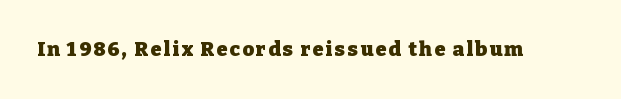
{"italic": "no", "bold": "yes", "underline": "no", "glyph_px": 20}
